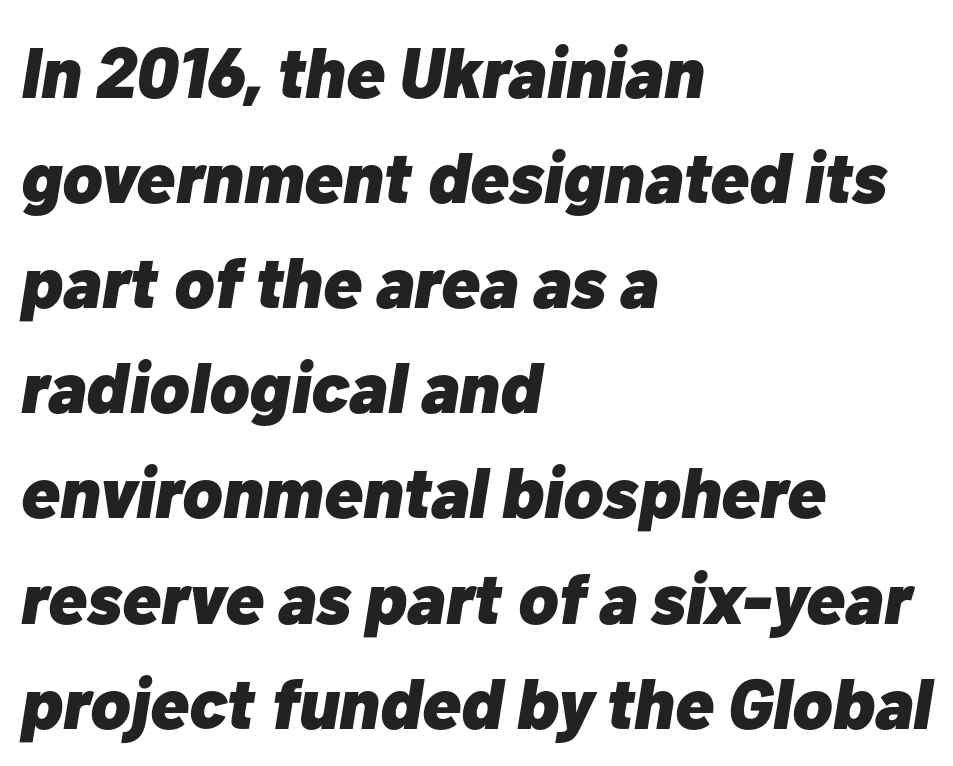
{"italic": "yes", "lean": "right", "slant_degrees": 10, "bold": "yes", "weight": "heavy", "width": "normal", "stroke_contrast": "low", "x_height": "medium", "monospaced": "no", "underline": "no", "align": "left", "line_spacing": "normal", "line_spacing_ratio": 1.46, "letter_spacing": "normal", "letter_spacing_em": 0.0, "glyph_px": 72}
